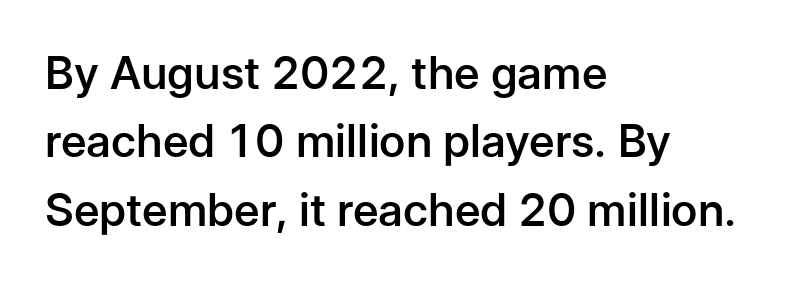
The image shows 45 px semibold sans-serif type, upright; set left-aligned, normal line spacing (1.52x), normal letter spacing, not underlined; low stroke contrast and a medium x-height.
